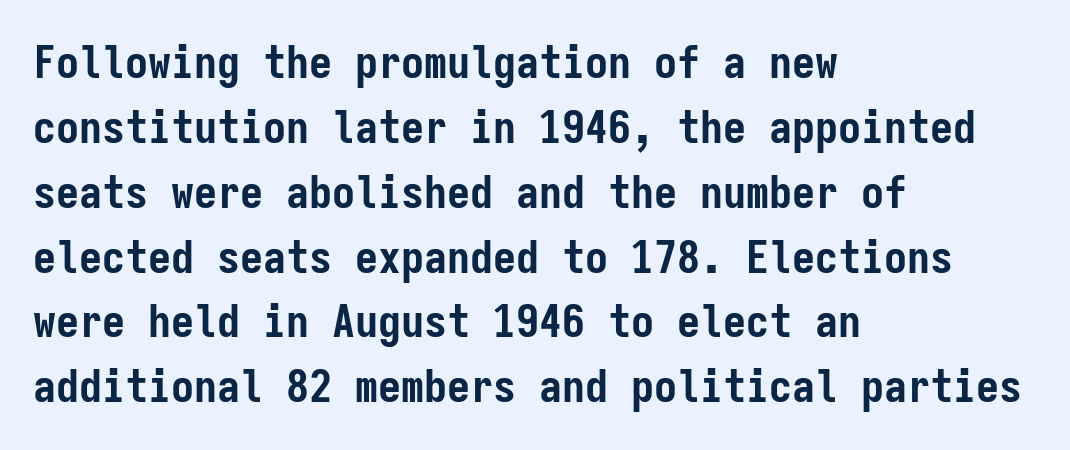
{"serif": "no", "italic": "no", "bold": "yes", "weight": "semibold", "width": "condensed", "stroke_contrast": "low", "x_height": "medium", "monospaced": "yes", "underline": "no", "align": "left", "line_spacing": "normal", "line_spacing_ratio": 1.41, "letter_spacing": "normal", "letter_spacing_em": 0.0, "glyph_px": 46}
